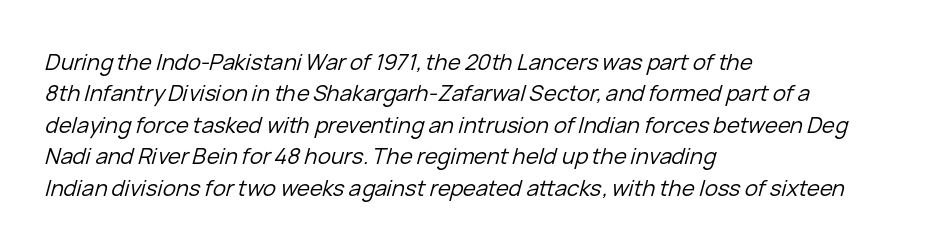
{"italic": "yes", "lean": "right", "slant_degrees": 15, "bold": "no", "underline": "no", "align": "left", "line_spacing": "normal", "line_spacing_ratio": 1.43, "letter_spacing": "normal", "letter_spacing_em": 0.0, "glyph_px": 22}
